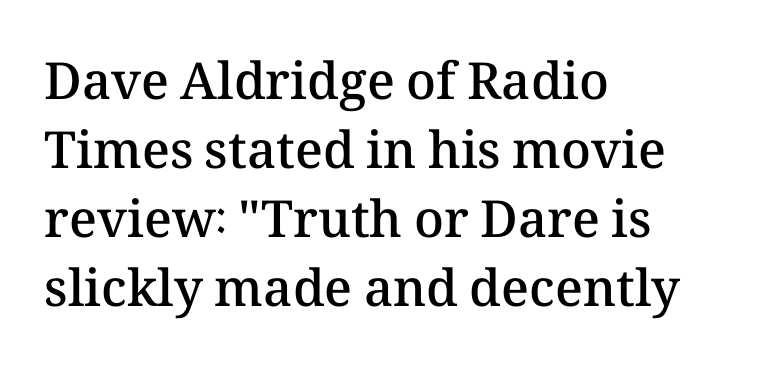
Q: Is the text bold? A: Semi-bold.
Q: Is the text italic (slanted)? A: No, it is upright.
Q: Is the text underlined? A: No.
Q: How is the paragraph aligned? A: Left-aligned.
Q: Is the spacing between letters normal or unusually wide? A: Normal.
Q: Is the spacing between lines tight, normal or loose? A: Normal.
Q: Width (condensed, normal, or wide)? A: Normal.
Q: Stroke contrast? A: Medium.
Q: x-height? A: Medium.
Q: Monospaced? A: No.
